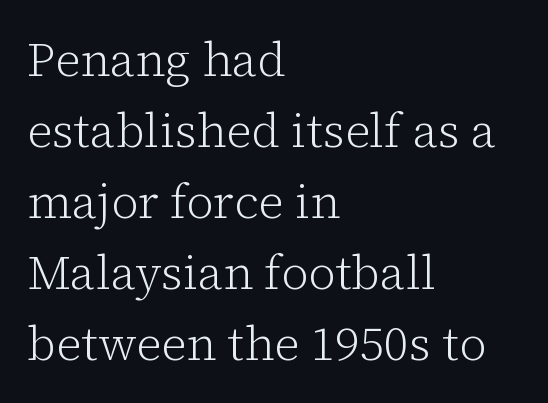
Q: Is the text bold? A: No.
Q: Is the text italic (slanted)? A: No, it is upright.
Q: Is the typeface a serif or a sans-serif typeface? A: Serif.
Q: Is the text underlined? A: No.
Q: How is the paragraph aligned? A: Left-aligned.
Q: Is the spacing between letters normal or unusually wide? A: Normal.
Q: Is the spacing between lines tight, normal or loose? A: Normal.
Q: Width (condensed, normal, or wide)? A: Normal.
Q: Stroke contrast? A: Low.
Q: x-height? A: Medium.
Q: Monospaced? A: No.
